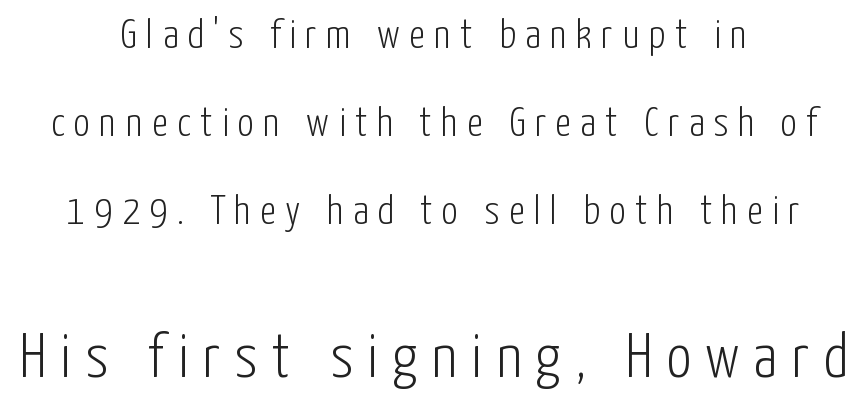
The image shows 62 px light, condensed sans-serif type, upright; set centered, loose line spacing (2.15x), unusually wide letter spacing (+0.23 em), not underlined; the second (bottom) block is 1.51x larger; low stroke contrast and a medium x-height.
